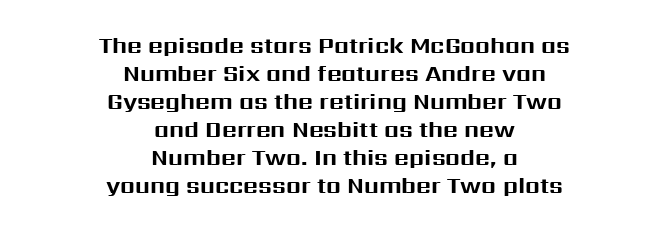
The image shows 23 px bold type, upright; set centered, line spacing 1.22x, normal letter spacing, not underlined.
